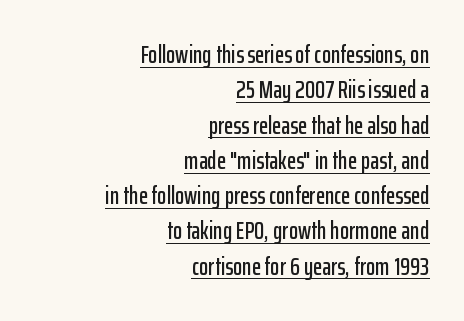
The image shows 24 px text type, upright; set right-aligned, normal line spacing (1.47x), normal letter spacing, underlined.
